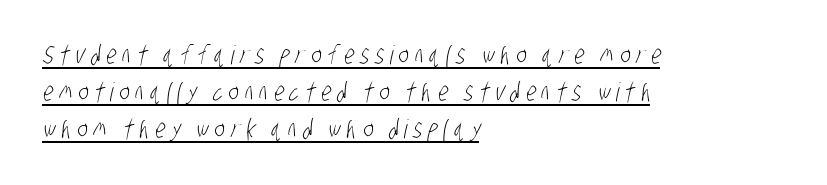
Q: Is the text bold? A: No.
Q: Is the text underlined? A: Yes.
Q: How is the paragraph aligned? A: Left-aligned.
Q: Is the spacing between letters normal or unusually wide? A: Unusually wide.
Q: Is the spacing between lines tight, normal or loose? A: Normal.
